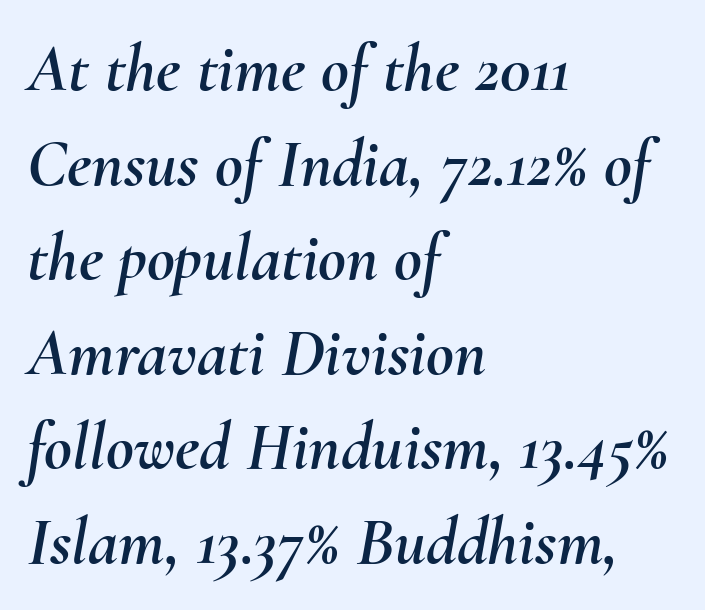
A clean baseline with only descenders dipping below it. The axis of the letterforms is tilted away from vertical. These lines stack with their left ends in a neat column. A typesetter would call this proportional, since set widths differ per character. Quick note: interline space is typical.
